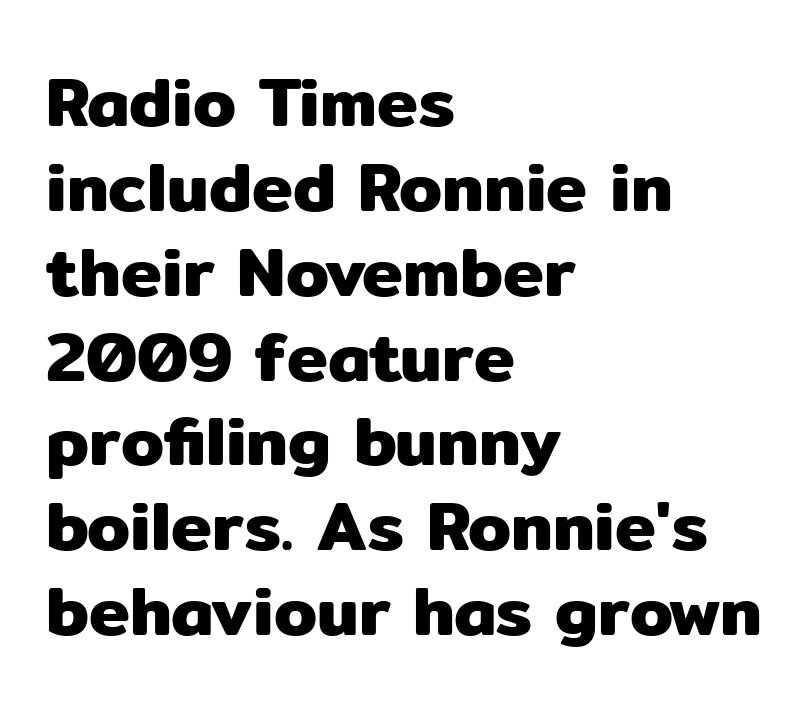
The image shows 69 px sans-serif type, upright; set left-aligned, line spacing 1.23x, normal letter spacing, not underlined; low stroke contrast and a medium x-height.
